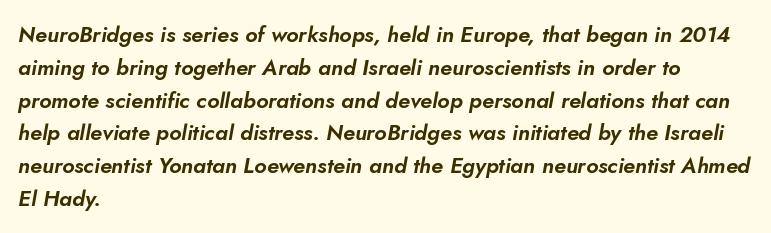
The image shows 22 px text type, italic (leaning right); set left-aligned, normal line spacing (1.49x), normal letter spacing, not underlined.
